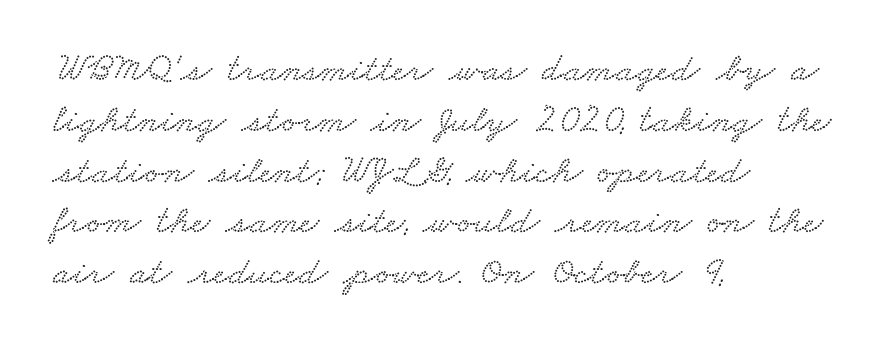
Q: Is the text underlined? A: No.
Q: How is the paragraph aligned? A: Left-aligned.
Q: Is the spacing between letters normal or unusually wide? A: Normal.
Q: Is the spacing between lines tight, normal or loose? A: Normal.
Q: Width (condensed, normal, or wide)? A: Wide.
Q: Stroke contrast? A: Low.
Q: x-height? A: Small.
Q: Monospaced? A: No.
